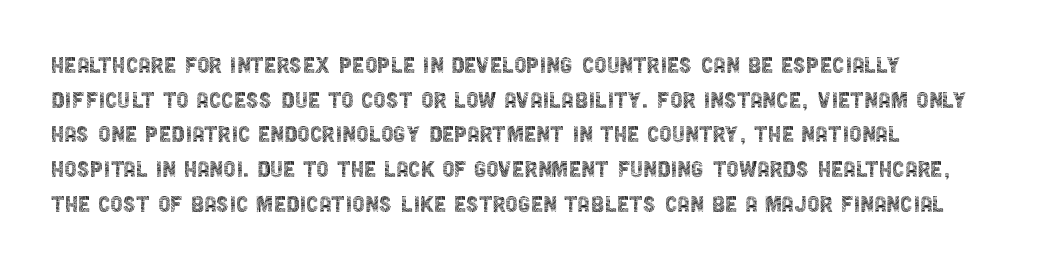
{"serif": "no", "italic": "no", "bold": "no", "weight": "thin", "width": "condensed", "x_height": "large", "monospaced": "no", "underline": "no", "line_spacing_ratio": 1.24, "letter_spacing": "normal", "letter_spacing_em": 0.0, "glyph_px": 28}
